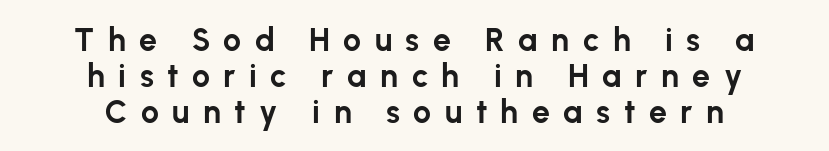
The image shows 32 px bold sans-serif type, upright; set centered, tight line spacing (1.12x), unusually wide letter spacing (+0.42 em), not underlined; low stroke contrast and a medium x-height.
